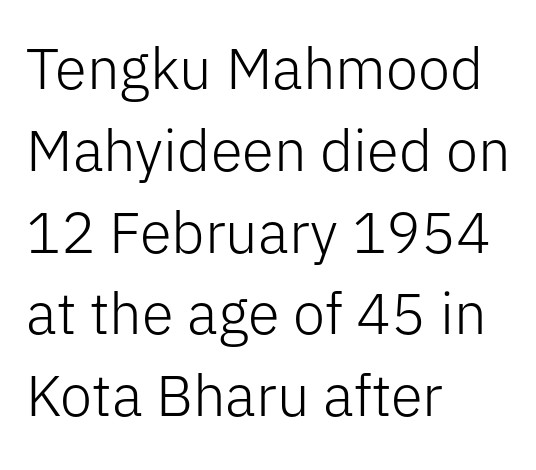
Q: Is the text bold? A: No.
Q: Is the text italic (slanted)? A: No, it is upright.
Q: Is the typeface a serif or a sans-serif typeface? A: Sans-serif.
Q: Is the text underlined? A: No.
Q: How is the paragraph aligned? A: Left-aligned.
Q: Is the spacing between letters normal or unusually wide? A: Normal.
Q: Is the spacing between lines tight, normal or loose? A: Normal.
Q: Width (condensed, normal, or wide)? A: Normal.
Q: Stroke contrast? A: Low.
Q: x-height? A: Medium.
Q: Monospaced? A: No.
